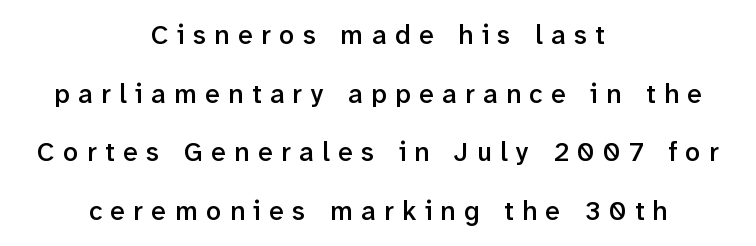
The image shows 27 px text type, upright; set centered, loose line spacing (2.17x), unusually wide letter spacing (+0.31 em), not underlined.
